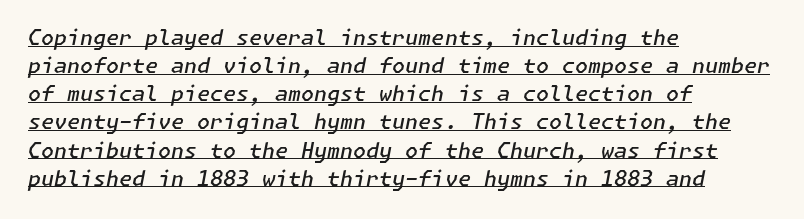
Q: Is the text bold? A: Semi-bold.
Q: Is the text italic (slanted)? A: Yes, it leans right by about 11 degrees.
Q: Is the text underlined? A: Yes.
Q: How is the paragraph aligned? A: Left-aligned.
Q: Is the spacing between letters normal or unusually wide? A: Normal.
Q: Is the spacing between lines tight, normal or loose? A: Normal.
